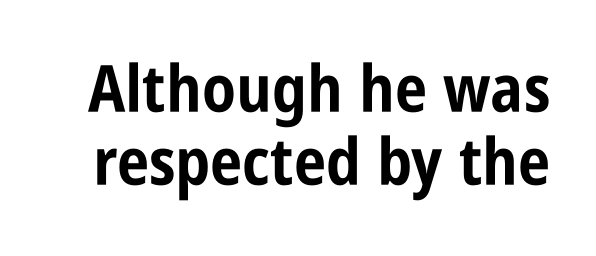
Q: Is the text bold? A: Yes.
Q: Is the text italic (slanted)? A: No, it is upright.
Q: Is the typeface a serif or a sans-serif typeface? A: Sans-serif.
Q: Is the text underlined? A: No.
Q: Is the spacing between letters normal or unusually wide? A: Normal.
Q: Is the spacing between lines tight, normal or loose? A: Tight.
Q: Width (condensed, normal, or wide)? A: Condensed.
Q: Stroke contrast? A: Low.
Q: x-height? A: Large.
Q: Monospaced? A: No.
